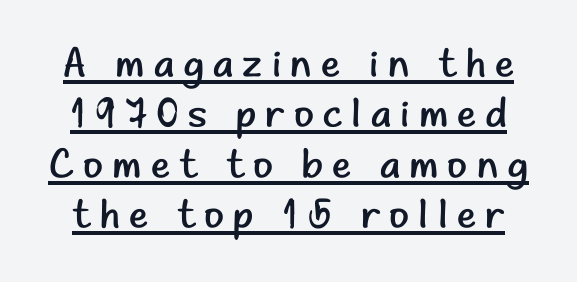
Q: Is the text bold? A: No.
Q: Is the text italic (slanted)? A: No, it is upright.
Q: Is the typeface a serif or a sans-serif typeface? A: Sans-serif.
Q: Is the text underlined? A: Yes.
Q: Is the spacing between letters normal or unusually wide? A: Unusually wide.
Q: Width (condensed, normal, or wide)? A: Normal.
Q: Stroke contrast? A: Low.
Q: x-height? A: Small.
Q: Monospaced? A: No.
